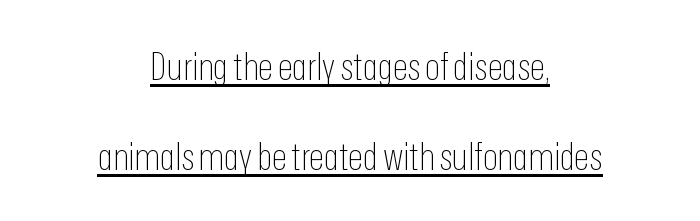
Q: Is the text bold? A: No.
Q: Is the text italic (slanted)? A: No, it is upright.
Q: Is the typeface a serif or a sans-serif typeface? A: Sans-serif.
Q: Is the text underlined? A: Yes.
Q: How is the paragraph aligned? A: Centered.
Q: Is the spacing between letters normal or unusually wide? A: Normal.
Q: Is the spacing between lines tight, normal or loose? A: Loose.
Q: Width (condensed, normal, or wide)? A: Condensed.
Q: Stroke contrast? A: Low.
Q: x-height? A: Medium.
Q: Monospaced? A: No.
